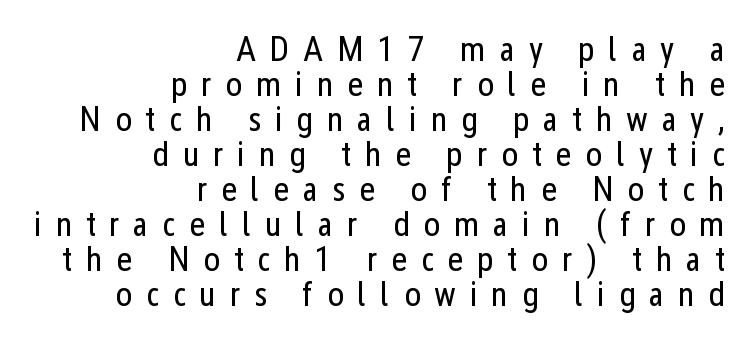
The weight would be labelled regular, book, light, or lighter still. Typeset ragged left — the right edge is the straight one. Does the lettering tilt? It doesn't — this is upright. The letters carry no serifs — their stems end cleanly without finishing strokes. Plain, unruled lines of type. A typesetter would call this proportional, since set widths differ per character.
